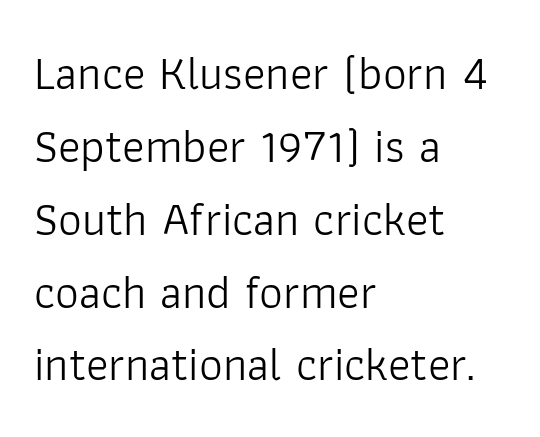
{"serif": "no", "italic": "no", "bold": "no", "weight": "light", "width": "normal", "stroke_contrast": "low", "x_height": "medium", "monospaced": "no", "underline": "no", "align": "left", "line_spacing": "normal", "line_spacing_ratio": 1.55, "letter_spacing": "normal", "letter_spacing_em": 0.0, "glyph_px": 47}
